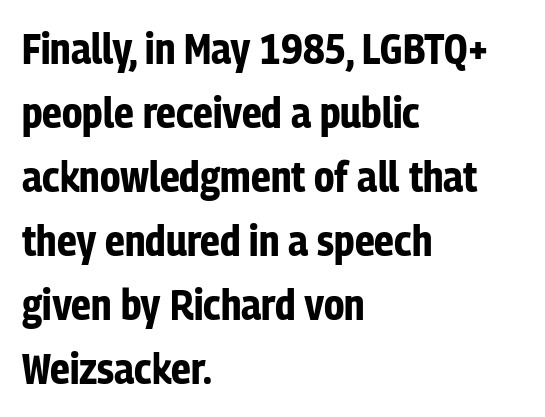
Spacing verdict: proportional, widths tailored to each character. The line texture is even and compact thanks to regular tracking. Heft: maximum for text — a bold. The typeface chosen for these lines omits serifs. The rag falls on the right side of this text block.
